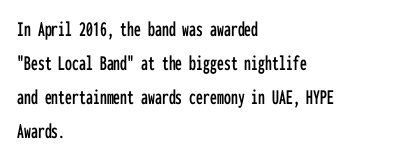
Inter-character spacing is left at the font's built-in metrics. A bare baseline throughout the passage. The typography opts for an upright posture over an oblique one. Casual observation: everything's shoved over to the left.
